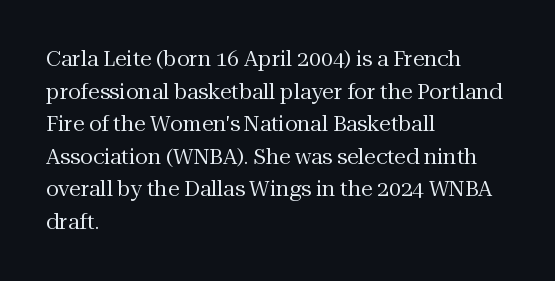
Q: Is the text bold? A: No.
Q: Is the text italic (slanted)? A: No, it is upright.
Q: Is the text underlined? A: No.
Q: How is the paragraph aligned? A: Left-aligned.
Q: Is the spacing between letters normal or unusually wide? A: Normal.
Q: Is the spacing between lines tight, normal or loose? A: Normal.
